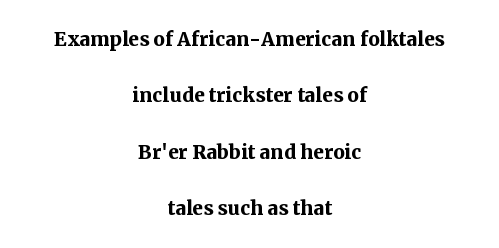
Q: Is the text bold? A: Yes.
Q: Is the text italic (slanted)? A: No, it is upright.
Q: Is the text underlined? A: No.
Q: How is the paragraph aligned? A: Centered.
Q: Is the spacing between letters normal or unusually wide? A: Normal.
Q: Is the spacing between lines tight, normal or loose? A: Loose.
